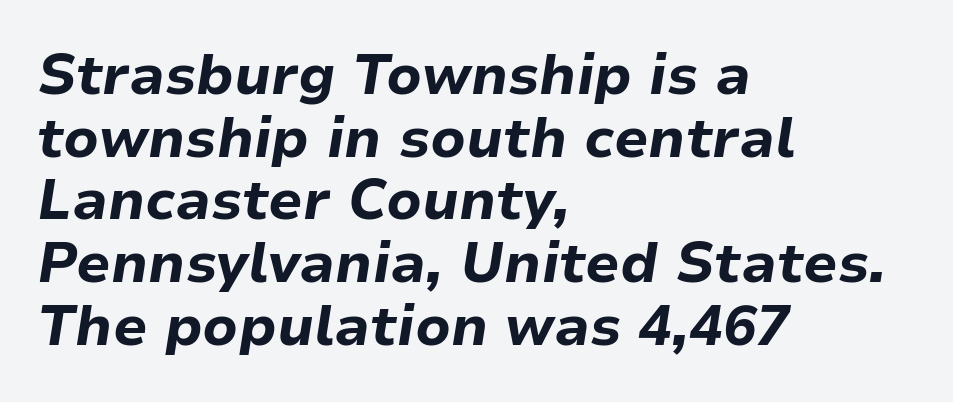
{"italic": "yes", "lean": "right", "slant_degrees": 9, "bold": "yes", "weight": "bold", "width": "normal", "stroke_contrast": "low", "x_height": "medium", "monospaced": "no", "underline": "no", "align": "left", "line_spacing": "tight", "line_spacing_ratio": 1.12, "letter_spacing": "normal", "letter_spacing_em": 0.0, "glyph_px": 56}
